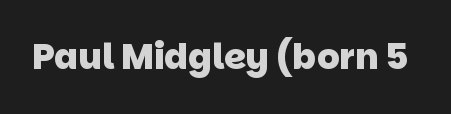
{"serif": "no", "bold": "yes", "weight": "heavy", "width": "normal", "stroke_contrast": "low", "x_height": "large", "monospaced": "no", "underline": "no", "letter_spacing": "normal", "letter_spacing_em": 0.0, "glyph_px": 35}
